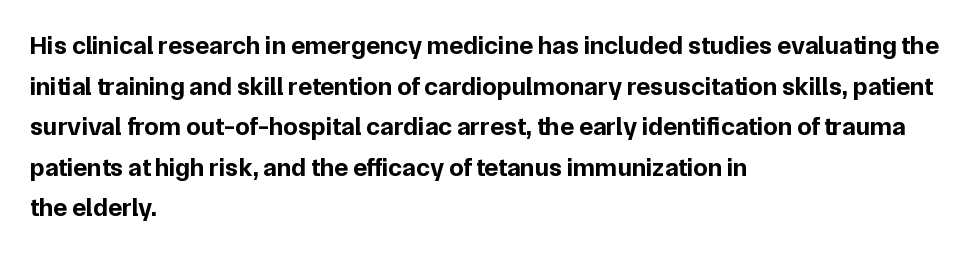
{"italic": "no", "bold": "yes", "underline": "no", "align": "left", "line_spacing": "normal", "line_spacing_ratio": 1.56, "letter_spacing": "normal", "letter_spacing_em": 0.0, "glyph_px": 26}
